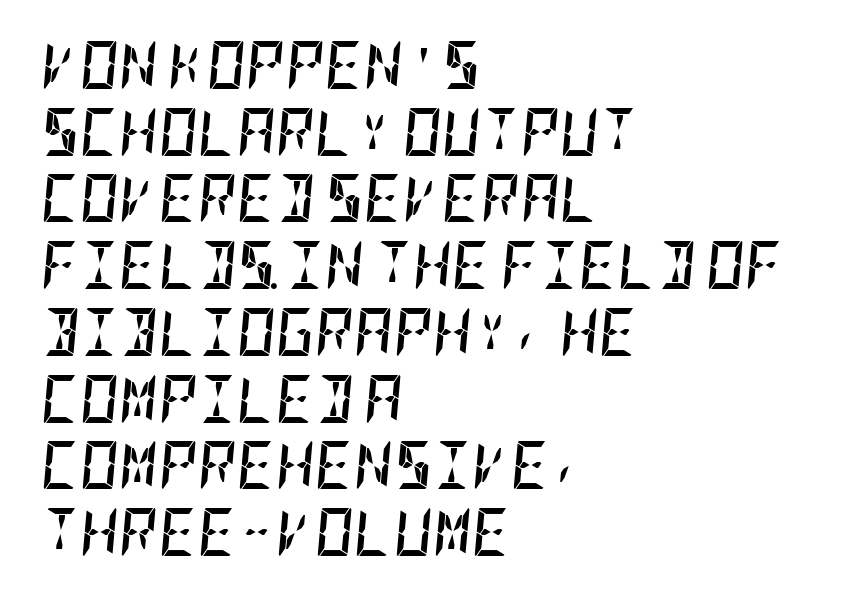
Q: Is the text bold? A: Yes.
Q: Is the text italic (slanted)? A: Yes, it leans right by about 5 degrees.
Q: Is the text underlined? A: No.
Q: How is the paragraph aligned? A: Left-aligned.
Q: Is the spacing between letters normal or unusually wide? A: Normal.
Q: Is the spacing between lines tight, normal or loose? A: Normal.
Q: Width (condensed, normal, or wide)? A: Condensed.
Q: Stroke contrast? A: Low.
Q: x-height? A: Large.
